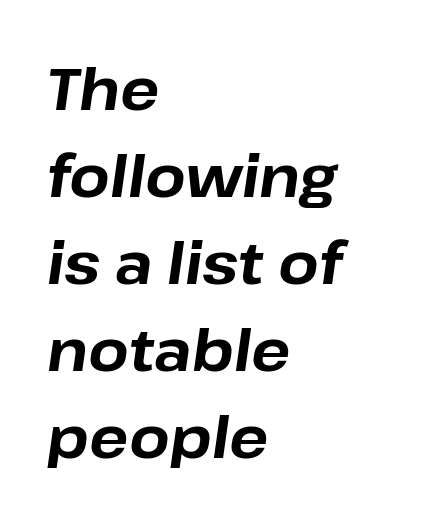
The image shows 58 px bold type, italic (leaning right); set left-aligned, normal line spacing (1.5x), normal letter spacing, not underlined; low stroke contrast and a medium x-height.
